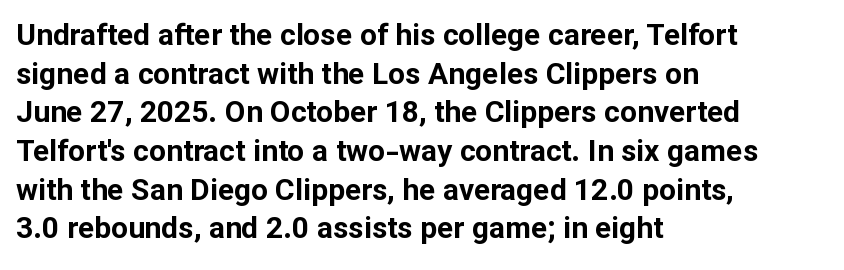
The image shows 30 px bold sans-serif type, upright; set left-aligned, normal line spacing (1.29x), normal letter spacing, not underlined; low stroke contrast and a medium x-height.
